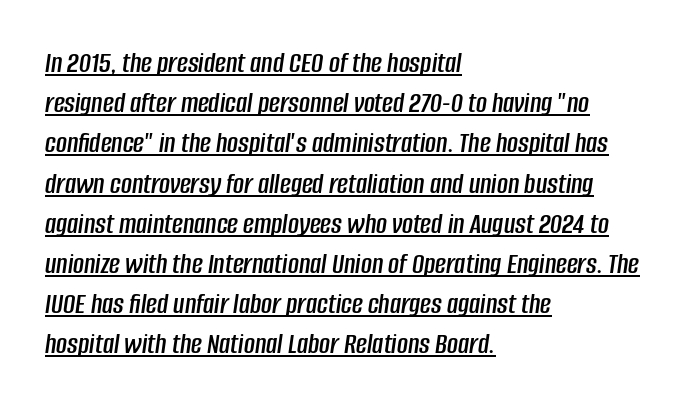
The image shows 30 px condensed type, italic (leaning right); set left-aligned, normal line spacing (1.34x), normal letter spacing, underlined; low stroke contrast and a large x-height.
